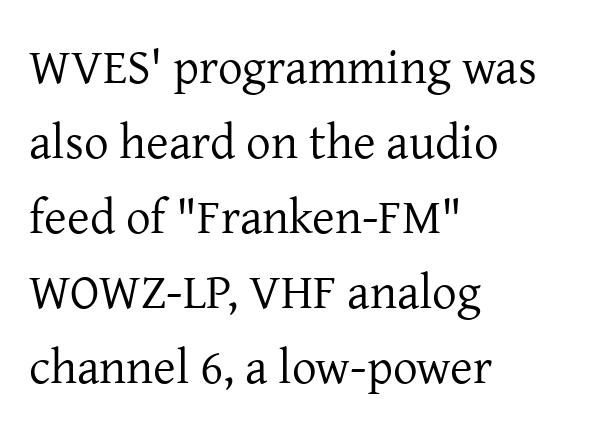
The image shows 49 px regular-weight serif type, upright; set left-aligned, normal line spacing (1.53x), normal letter spacing, not underlined; low stroke contrast and a medium x-height.
